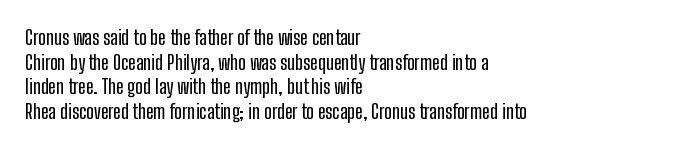
Here the glyphs are tracked normally, forming tight word shapes. The baseline area is clear. Ascenders rise straight up at ninety degrees. These lines stack with their left ends in a neat column.
